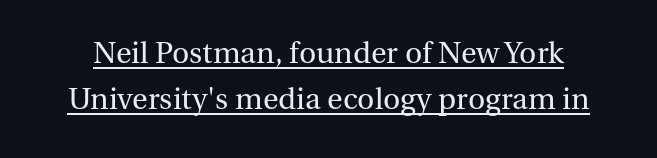
{"serif": "yes", "italic": "no", "bold": "no", "weight": "regular", "width": "normal", "stroke_contrast": "medium", "x_height": "medium", "monospaced": "no", "underline": "yes", "line_spacing": "normal", "line_spacing_ratio": 1.54, "letter_spacing": "normal", "letter_spacing_em": 0.0, "glyph_px": 30}
